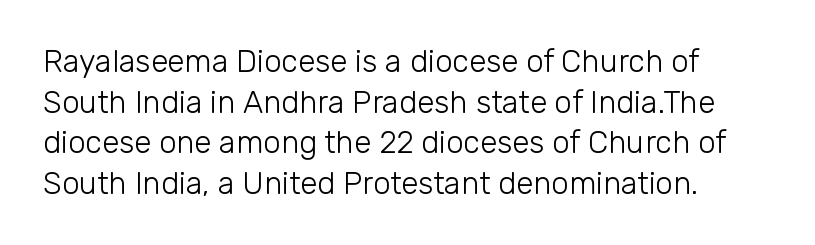
The image shows 31 px light sans-serif type, upright; set left-aligned, normal line spacing (1.31x), normal letter spacing, not underlined; low stroke contrast and a medium x-height.
